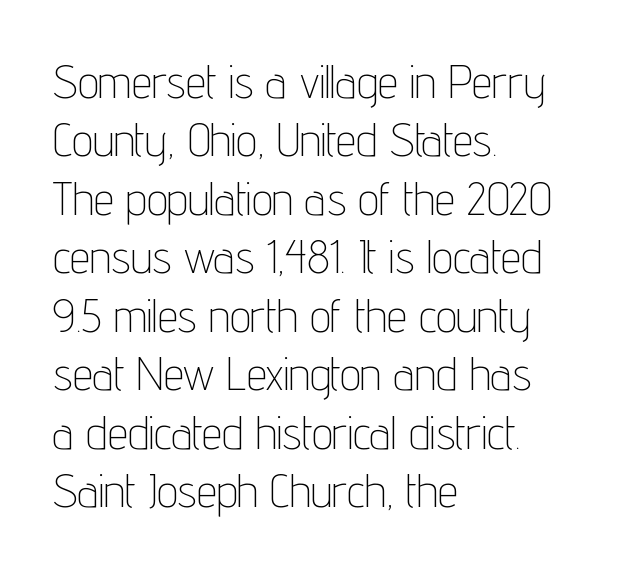
{"serif": "no", "italic": "no", "bold": "no", "weight": "thin", "width": "condensed", "stroke_contrast": "low", "x_height": "medium", "monospaced": "no", "underline": "no", "align": "left", "line_spacing": "normal", "line_spacing_ratio": 1.27, "letter_spacing": "normal", "letter_spacing_em": 0.0, "glyph_px": 46}
